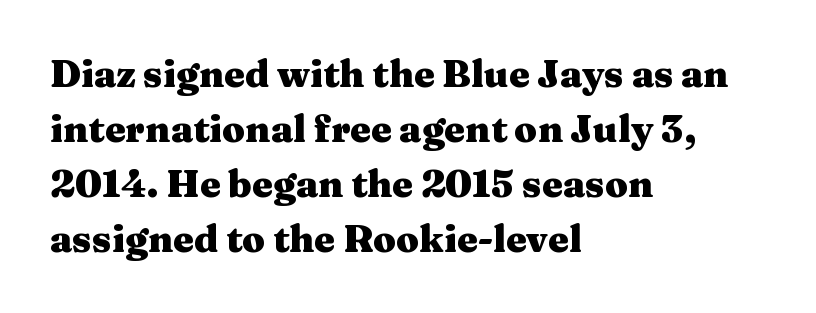
The image shows 37 px heavy, wide serif type, upright; set left-aligned, normal line spacing (1.49x), normal letter spacing, not underlined; medium stroke contrast and a medium x-height.
